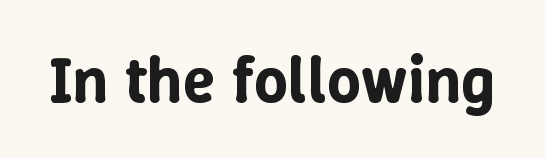
This is roman type, the default non-slanted kind. Descender tails drop into unmarked territory. Short note: letters normally spaced. Each letter keeps its own natural width here, so spacing adapts to shape.
